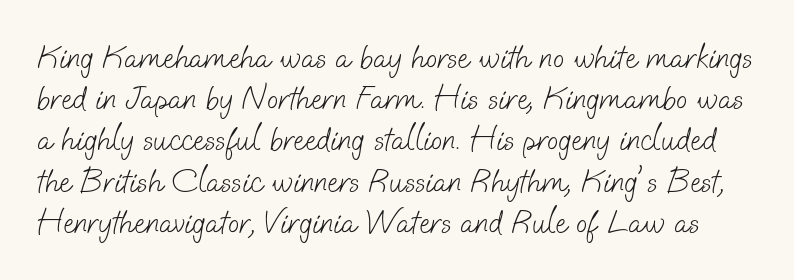
{"serif": "no", "bold": "no", "weight": "light", "width": "normal", "stroke_contrast": "low", "x_height": "small", "monospaced": "no", "underline": "no", "line_spacing": "normal", "line_spacing_ratio": 1.25, "letter_spacing": "normal", "letter_spacing_em": 0.0, "glyph_px": 33}
